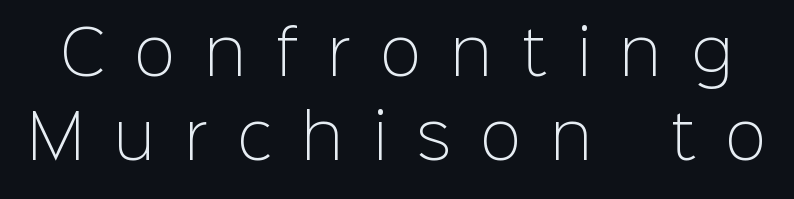
The image shows 61 px light sans-serif type, upright; set normal line spacing (1.38x), unusually wide letter spacing (+0.49 em), not underlined; low stroke contrast and a medium x-height.
